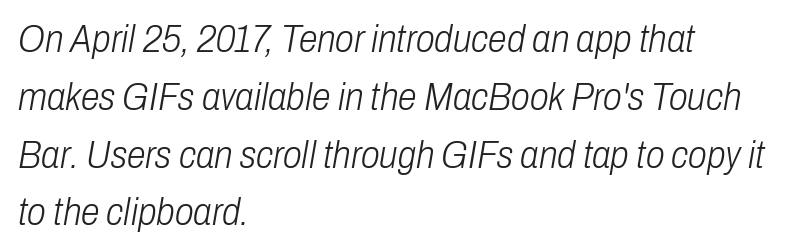
The image shows 38 px light, condensed type, italic (leaning right); set left-aligned, normal line spacing (1.52x), normal letter spacing, not underlined; low stroke contrast and a medium x-height.
